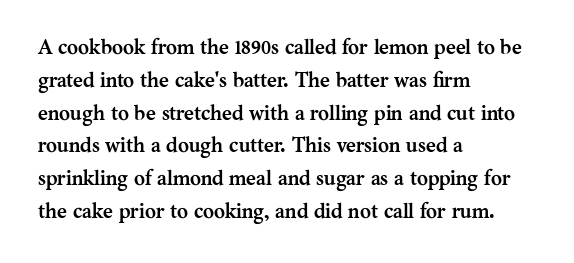
Weight check: bold — yes, fully. This rendering features lettering with no underline. This is the regular roman posture of the typeface. Is there much room between lines? A standard amount, neither cramped nor airy. No extra tracking has been applied to these lines. The rag falls on the right side of this text block.
